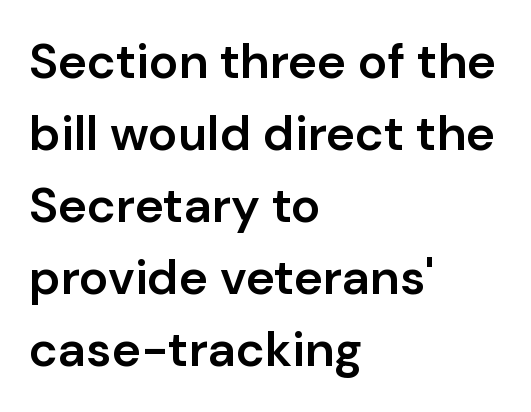
{"serif": "no", "italic": "no", "bold": "semi", "weight": "semibold", "width": "normal", "stroke_contrast": "low", "x_height": "medium", "monospaced": "no", "underline": "no", "align": "left", "line_spacing": "normal", "line_spacing_ratio": 1.47, "letter_spacing": "normal", "letter_spacing_em": 0.0, "glyph_px": 49}
